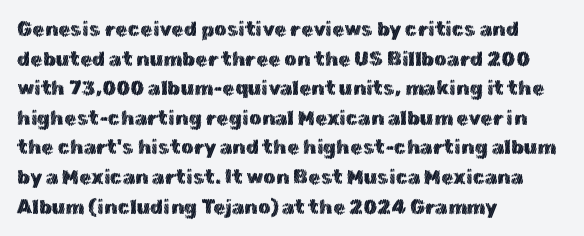
The image shows 20 px text type, upright; set left-aligned, normal line spacing (1.48x), normal letter spacing, not underlined.
